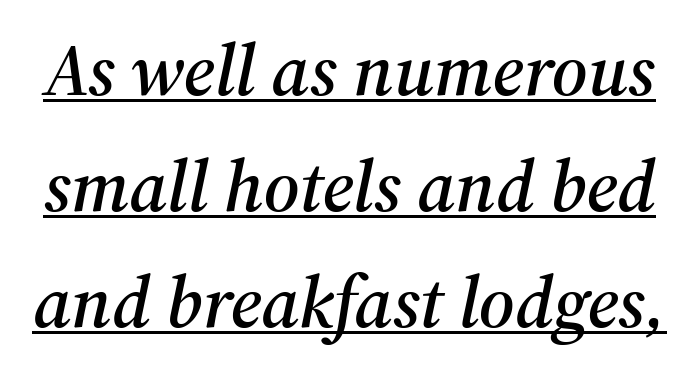
{"serif": "yes", "italic": "yes", "lean": "right", "slant_degrees": 12, "width": "normal", "stroke_contrast": "medium", "x_height": "medium", "monospaced": "no", "underline": "yes", "line_spacing": "normal", "line_spacing_ratio": 1.57, "letter_spacing": "normal", "letter_spacing_em": 0.0, "glyph_px": 74}
